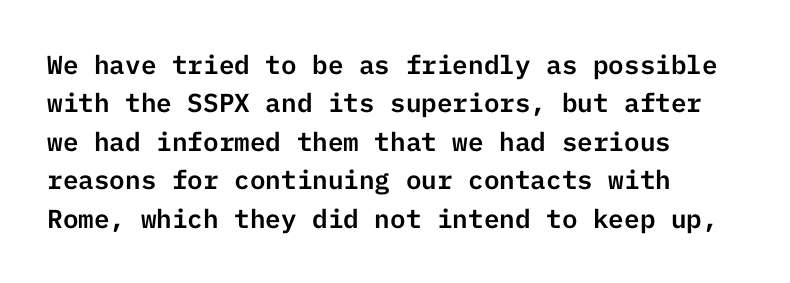
{"italic": "no", "underline": "no", "align": "left", "line_spacing": "normal", "line_spacing_ratio": 1.48, "letter_spacing": "normal", "letter_spacing_em": 0.0, "glyph_px": 26}
